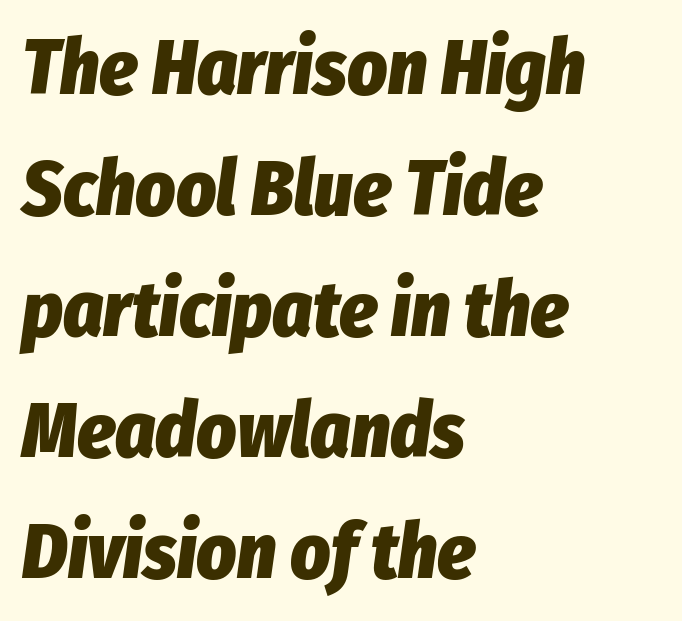
The image shows 77 px heavy, condensed type, italic (leaning right); set left-aligned, normal line spacing (1.57x), normal letter spacing, not underlined; low stroke contrast and a medium x-height.
